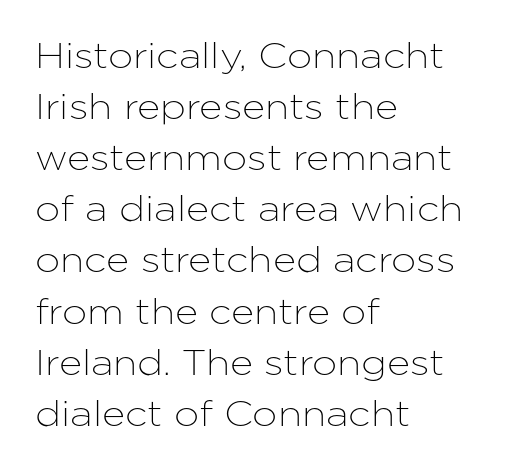
Q: Is the text italic (slanted)? A: No, it is upright.
Q: Is the typeface a serif or a sans-serif typeface? A: Sans-serif.
Q: Is the text underlined? A: No.
Q: How is the paragraph aligned? A: Left-aligned.
Q: Is the spacing between letters normal or unusually wide? A: Normal.
Q: Is the spacing between lines tight, normal or loose? A: Normal.
Q: Width (condensed, normal, or wide)? A: Normal.
Q: Stroke contrast? A: Low.
Q: x-height? A: Medium.
Q: Monospaced? A: No.
